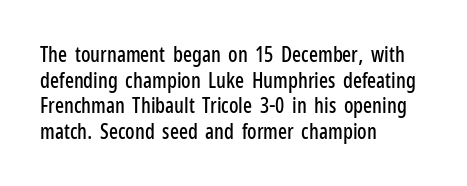
{"italic": "no", "underline": "no", "align": "left", "line_spacing_ratio": 1.22, "letter_spacing": "normal", "letter_spacing_em": 0.0, "glyph_px": 21}
